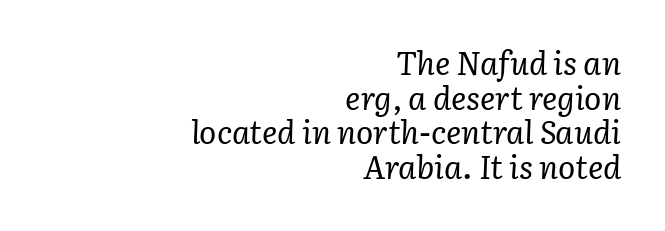
The image shows 32 px regular-weight serif type, italic (leaning right); set right-aligned, tight line spacing (1.08x), normal letter spacing, not underlined; low stroke contrast and a medium x-height.
